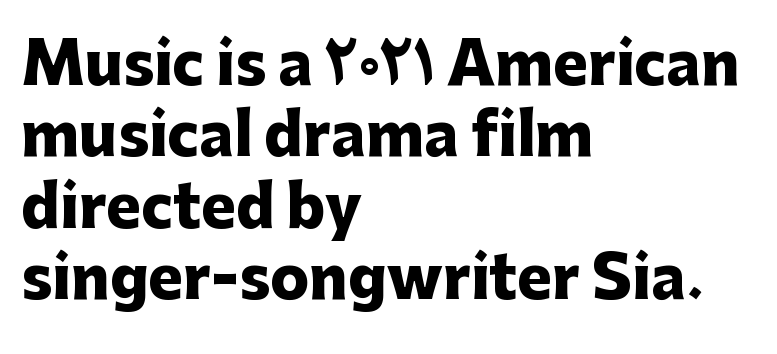
You could call the tracking neutral — neither tight nor loose. Anything drawn beneath the words? Only blank space. Note: no serifs on the glyphs. Heavy, bold letterforms.
